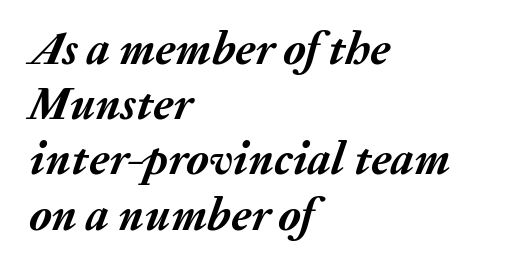
{"italic": "yes", "lean": "right", "slant_degrees": 20, "bold": "yes", "weight": "semibold", "width": "normal", "stroke_contrast": "medium", "x_height": "medium", "monospaced": "no", "underline": "no", "align": "left", "line_spacing_ratio": 1.2, "letter_spacing": "normal", "letter_spacing_em": 0.0, "glyph_px": 46}
